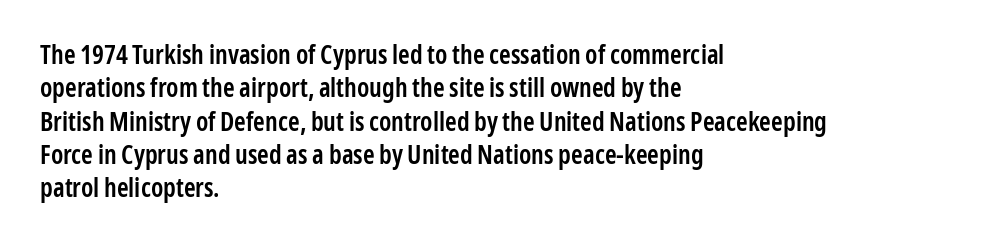
Q: Is the text bold? A: Semi-bold.
Q: Is the text italic (slanted)? A: No, it is upright.
Q: Is the text underlined? A: No.
Q: How is the paragraph aligned? A: Left-aligned.
Q: Is the spacing between letters normal or unusually wide? A: Normal.
Q: Is the spacing between lines tight, normal or loose? A: Normal.
